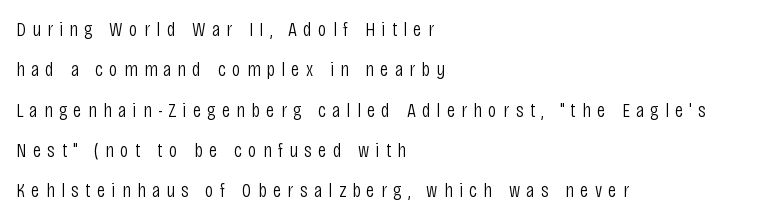
Anything drawn beneath the words? Only blank space. Weight: in the light-to-regular range. Students, observe: this is what heavily led, spacious text looks like. Style check: upright. Substantial extra tracking has been applied to these lines. Visually the block forms a straight wall on the left and a jagged coastline on the right.
